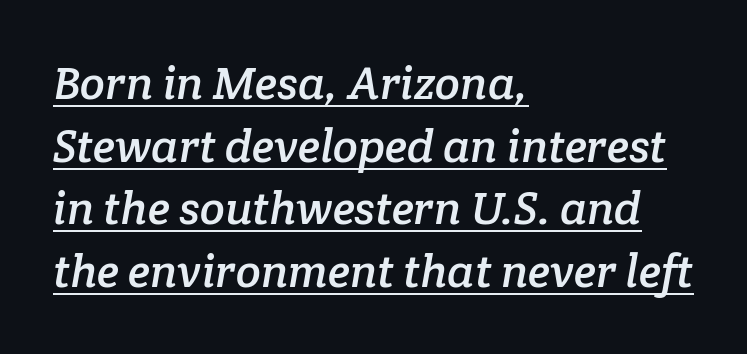
Q: Is the typeface a serif or a sans-serif typeface? A: Serif.
Q: Is the text underlined? A: Yes.
Q: How is the paragraph aligned? A: Left-aligned.
Q: Is the spacing between letters normal or unusually wide? A: Normal.
Q: Is the spacing between lines tight, normal or loose? A: Normal.
Q: Width (condensed, normal, or wide)? A: Normal.
Q: Stroke contrast? A: Low.
Q: x-height? A: Medium.
Q: Monospaced? A: No.
